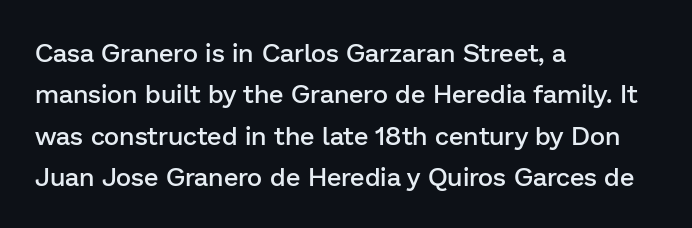
{"italic": "no", "bold": "semi", "underline": "no", "align": "left", "line_spacing": "normal", "line_spacing_ratio": 1.59, "letter_spacing": "normal", "letter_spacing_em": 0.0, "glyph_px": 26}
